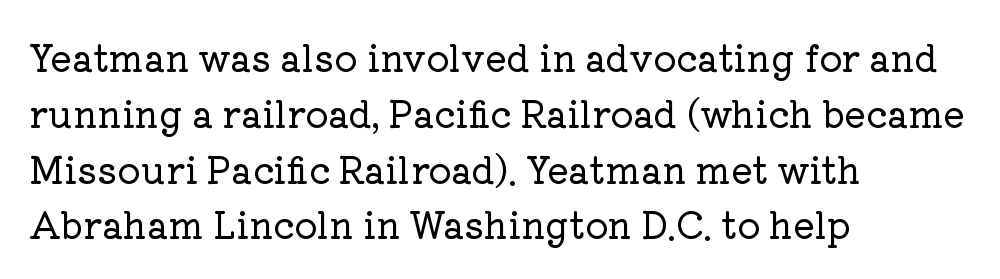
{"serif": "yes", "italic": "no", "width": "normal", "stroke_contrast": "low", "x_height": "medium", "monospaced": "no", "underline": "no", "align": "left", "line_spacing": "normal", "line_spacing_ratio": 1.55, "letter_spacing": "normal", "letter_spacing_em": 0.0, "glyph_px": 36}
